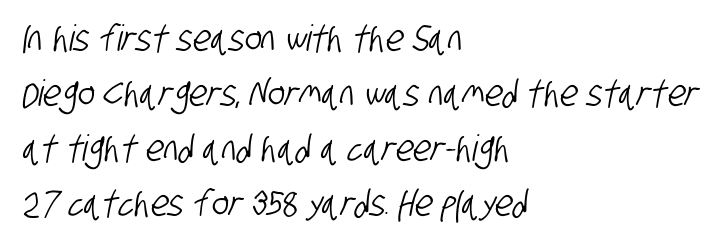
The image shows 36 px condensed sans-serif type; set left-aligned, normal line spacing (1.53x), normal letter spacing, not underlined; low stroke contrast and a large x-height.
